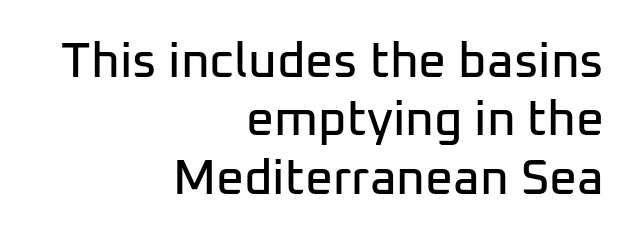
Q: Is the text italic (slanted)? A: No, it is upright.
Q: Is the typeface a serif or a sans-serif typeface? A: Sans-serif.
Q: Is the text underlined? A: No.
Q: How is the paragraph aligned? A: Right-aligned.
Q: Is the spacing between letters normal or unusually wide? A: Normal.
Q: Width (condensed, normal, or wide)? A: Normal.
Q: Stroke contrast? A: Low.
Q: x-height? A: Medium.
Q: Monospaced? A: No.
